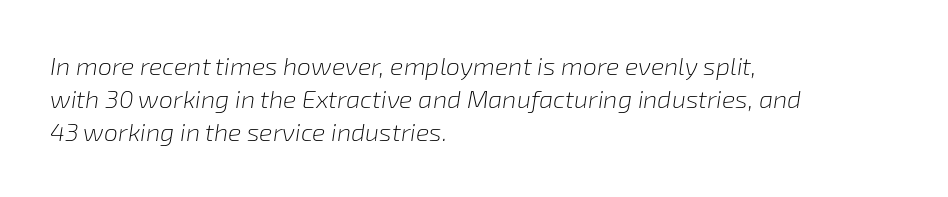
Summary of vertical rhythm: regular, with standard interline spacing. On a weight scale, this lands at 450 or below. The space beneath each line is pristine and unruled. An italicized treatment has been applied to the whole sample. Between one letter and the next there's only the usual sliver of space.
